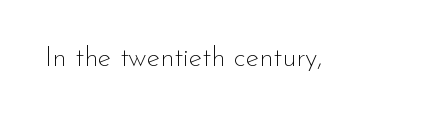
Q: Is the text bold? A: No.
Q: Is the text italic (slanted)? A: No, it is upright.
Q: Is the typeface a serif or a sans-serif typeface? A: Sans-serif.
Q: Is the text underlined? A: No.
Q: Is the spacing between letters normal or unusually wide? A: Normal.
Q: Width (condensed, normal, or wide)? A: Normal.
Q: Stroke contrast? A: Low.
Q: x-height? A: Small.
Q: Monospaced? A: No.
